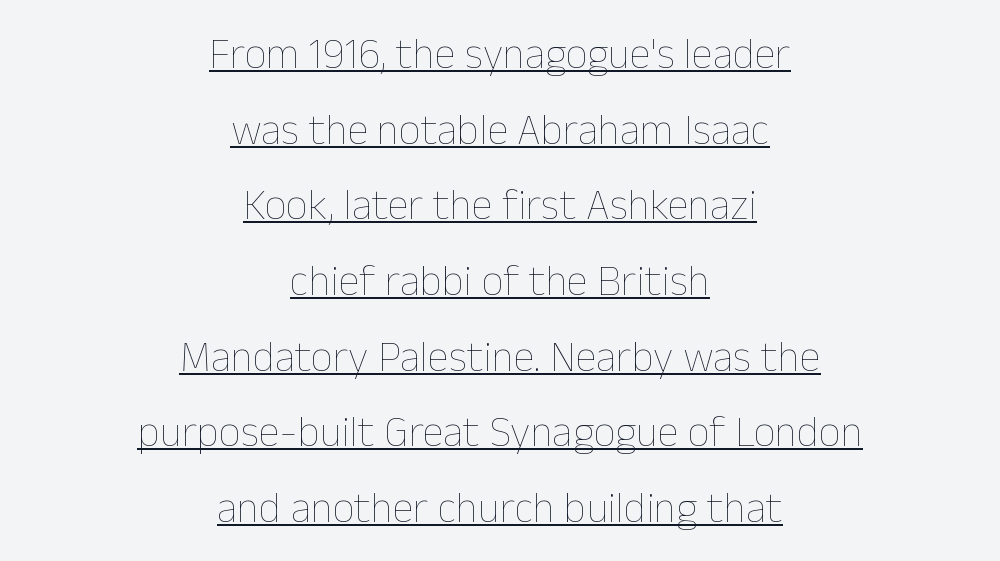
The image shows 43 px thin type, upright; set centered, line spacing 1.76x, normal letter spacing, underlined; low stroke contrast and a medium x-height.
